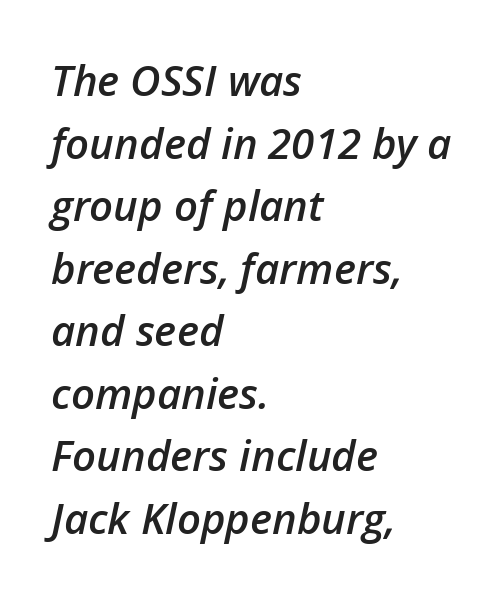
The paragraph has a hard left edge and a soft right edge. Look at the stroke-to-counter ratio: somewhat heavy, a semibold. It's the slanting kind of type. A typesetter would call this proportional, since set widths differ per character.
